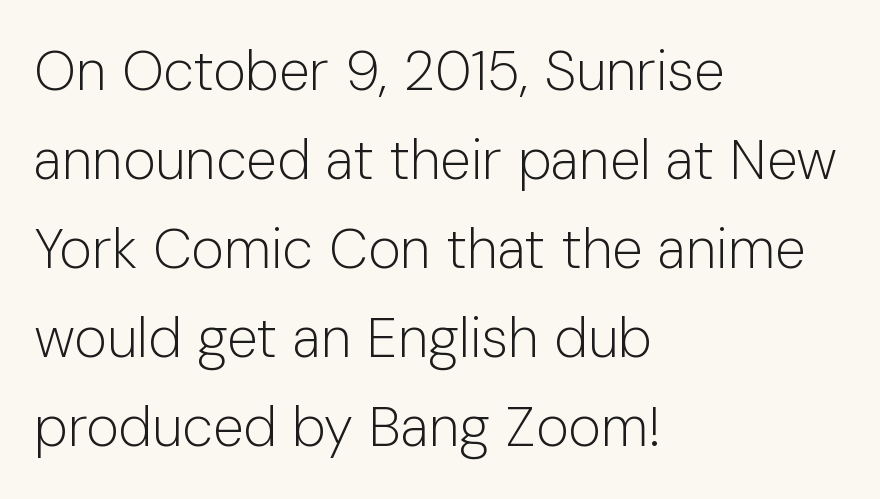
The image shows 56 px light sans-serif type, upright; set left-aligned, normal line spacing (1.59x), normal letter spacing, not underlined; low stroke contrast and a medium x-height.
